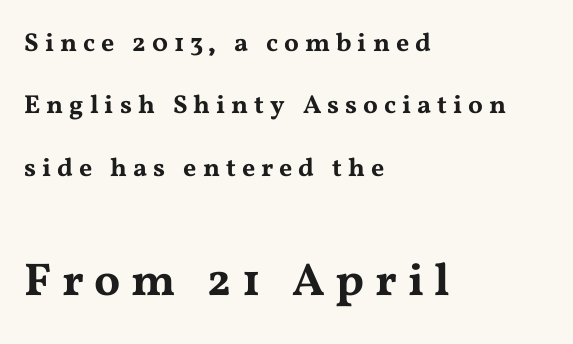
Q: Is the text italic (slanted)? A: No, it is upright.
Q: Is the typeface a serif or a sans-serif typeface? A: Serif.
Q: Is the text underlined? A: No.
Q: How is the paragraph aligned? A: Left-aligned.
Q: Is the spacing between letters normal or unusually wide? A: Unusually wide.
Q: Is the spacing between lines tight, normal or loose? A: Loose.
Q: Which block of text is set in a larger size, the first (top) or the second (bottom)? A: The second (bottom) one.
Q: Width (condensed, normal, or wide)? A: Wide.
Q: Stroke contrast? A: Medium.
Q: x-height? A: Medium.
Q: Monospaced? A: No.
